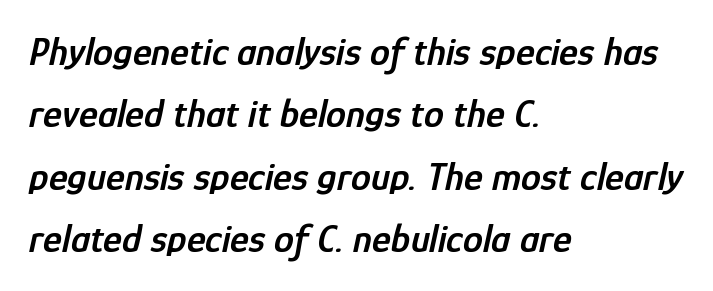
The image shows 40 px semibold, condensed type, italic (leaning right); set left-aligned, normal line spacing (1.56x), normal letter spacing, not underlined; low stroke contrast and a medium x-height.
